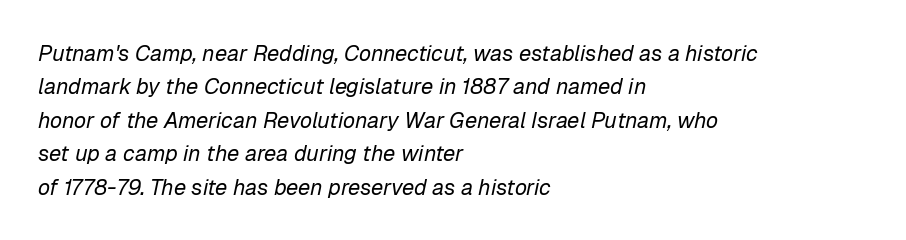
{"italic": "yes", "lean": "right", "slant_degrees": 12, "bold": "no", "underline": "no", "align": "left", "line_spacing": "normal", "line_spacing_ratio": 1.52, "letter_spacing": "normal", "letter_spacing_em": 0.0, "glyph_px": 22}
